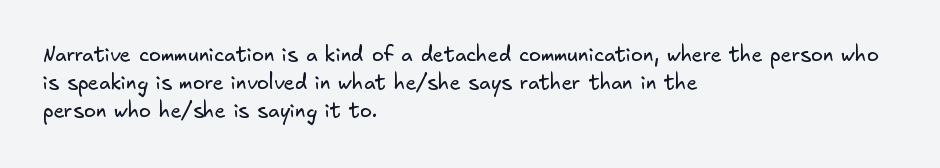
{"bold": "no", "underline": "no", "align": "left", "line_spacing": "normal", "line_spacing_ratio": 1.4, "letter_spacing": "normal", "letter_spacing_em": 0.0, "glyph_px": 20}
